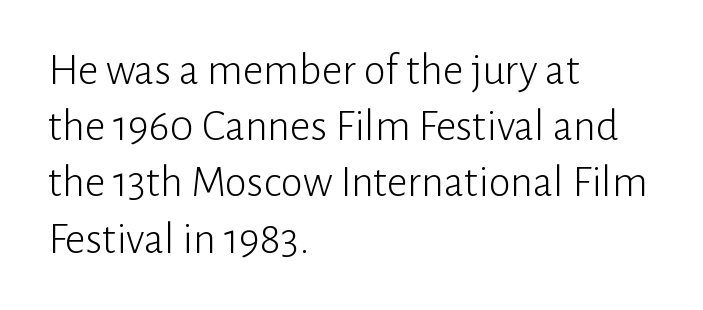
The words here are not underlined. Each word holds together tightly as a unit, with standard inter-letter gaps. A typesetter would call this proportional, since set widths differ per character. Rendered with straight, roman letterforms. The lines are quadded left. Note: no serifs on the glyphs.
